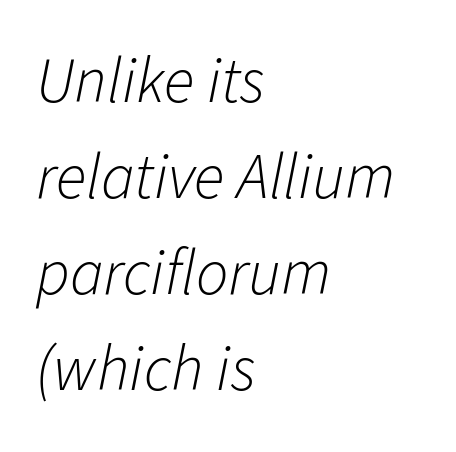
Q: Is the text bold? A: No.
Q: Is the text italic (slanted)? A: Yes, it leans right by about 11 degrees.
Q: Is the text underlined? A: No.
Q: How is the paragraph aligned? A: Left-aligned.
Q: Is the spacing between letters normal or unusually wide? A: Normal.
Q: Is the spacing between lines tight, normal or loose? A: Normal.
Q: Width (condensed, normal, or wide)? A: Normal.
Q: Stroke contrast? A: Low.
Q: x-height? A: Medium.
Q: Monospaced? A: No.
